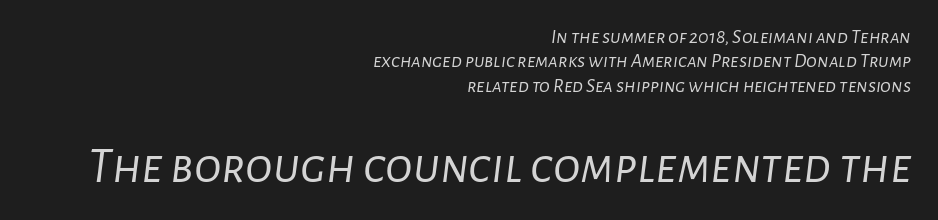
{"italic": "yes", "lean": "right", "slant_degrees": 7, "bold": "no", "weight": "light", "width": "normal", "stroke_contrast": "low", "x_height": "medium", "monospaced": "no", "underline": "no", "align": "right", "line_spacing_ratio": 1.22, "letter_spacing": "normal", "letter_spacing_em": 0.0, "larger_block": "second", "size_ratio": 2.55, "glyph_px": 51}
